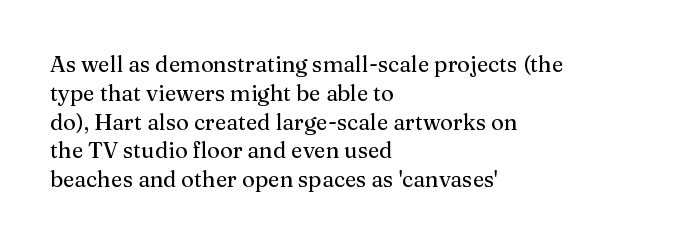
Descender tails drop into unmarked territory. Horizontal alignment here is leftward, the default for most running prose. Does extra space separate the letters? No, they use regular spacing. Upright lettering throughout. Evenly set lines give the paragraph a standard silhouette.
